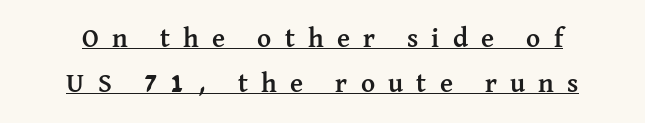
Q: Is the text bold? A: Yes.
Q: Is the text italic (slanted)? A: No, it is upright.
Q: Is the text underlined? A: Yes.
Q: Is the spacing between letters normal or unusually wide? A: Unusually wide.
Q: Is the spacing between lines tight, normal or loose? A: Normal.
